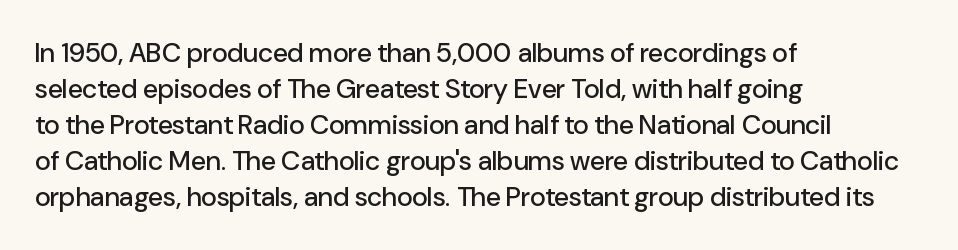
Q: Is the text italic (slanted)? A: No, it is upright.
Q: Is the text underlined? A: No.
Q: How is the paragraph aligned? A: Left-aligned.
Q: Is the spacing between letters normal or unusually wide? A: Normal.
Q: Is the spacing between lines tight, normal or loose? A: Normal.
